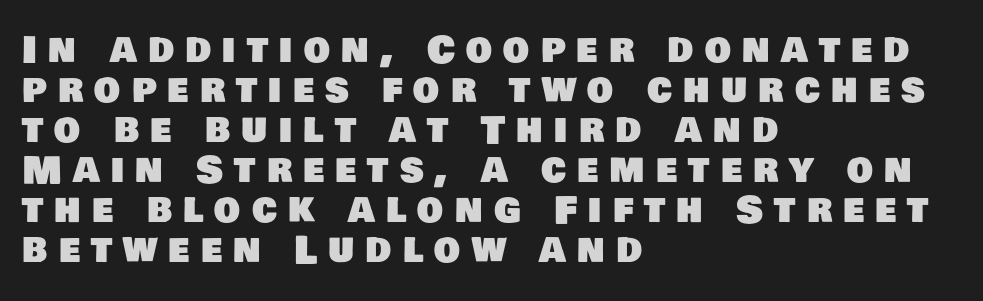
Think of a printed novel: that variable character pitch is what you see here. Compared with typical body copy, the letter spacing here is much looser. No word sits above an underline. The passage shown is typeset with a sans-serif family.
